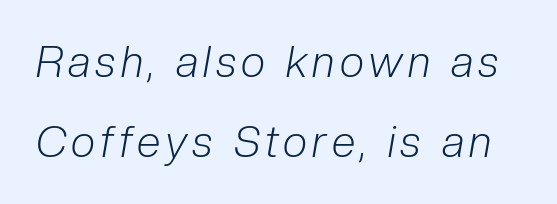
{"italic": "yes", "lean": "right", "slant_degrees": 10, "bold": "no", "weight": "light", "width": "condensed", "stroke_contrast": "low", "x_height": "medium", "monospaced": "no", "underline": "no", "line_spacing_ratio": 1.86, "glyph_px": 43}
